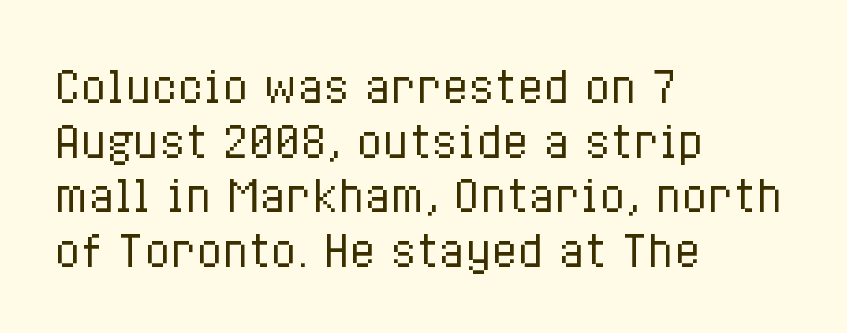
{"italic": "no", "bold": "no", "weight": "regular", "width": "condensed", "stroke_contrast": "low", "x_height": "medium", "monospaced": "no", "underline": "no", "align": "left", "line_spacing": "normal", "line_spacing_ratio": 1.27, "letter_spacing": "normal", "letter_spacing_em": 0.0, "glyph_px": 43}
